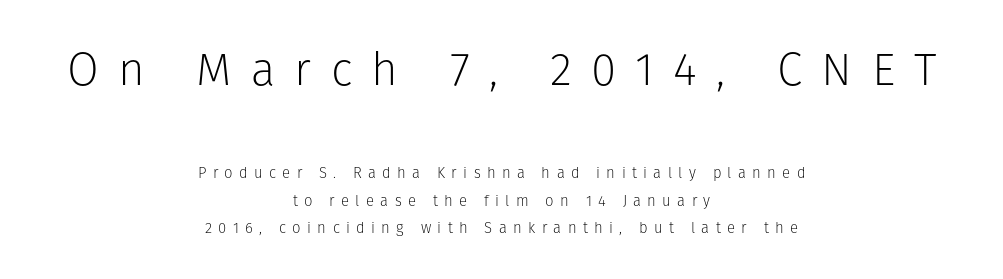
The image shows 46 px light sans-serif type, upright; set centered, line spacing 1.85x, unusually wide letter spacing (+0.42 em), not underlined; the first (top) block is 3.07x larger; low stroke contrast and a medium x-height.
